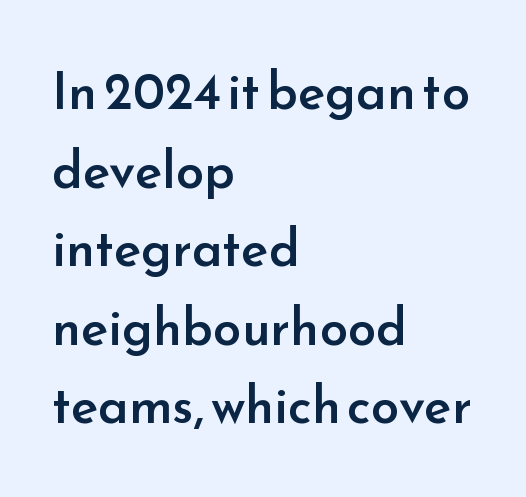
{"serif": "no", "italic": "no", "bold": "semi", "weight": "semibold", "width": "normal", "stroke_contrast": "low", "x_height": "small", "monospaced": "no", "underline": "no", "align": "left", "line_spacing": "normal", "line_spacing_ratio": 1.54, "letter_spacing": "normal", "letter_spacing_em": 0.0, "glyph_px": 51}
